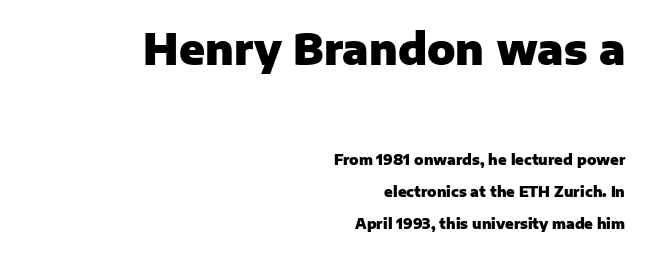
The image shows 42 px heavy sans-serif type, upright; set right-aligned, loose line spacing (2.28x), normal letter spacing, not underlined; the first (top) block is 3.0x larger; low stroke contrast and a medium x-height.
